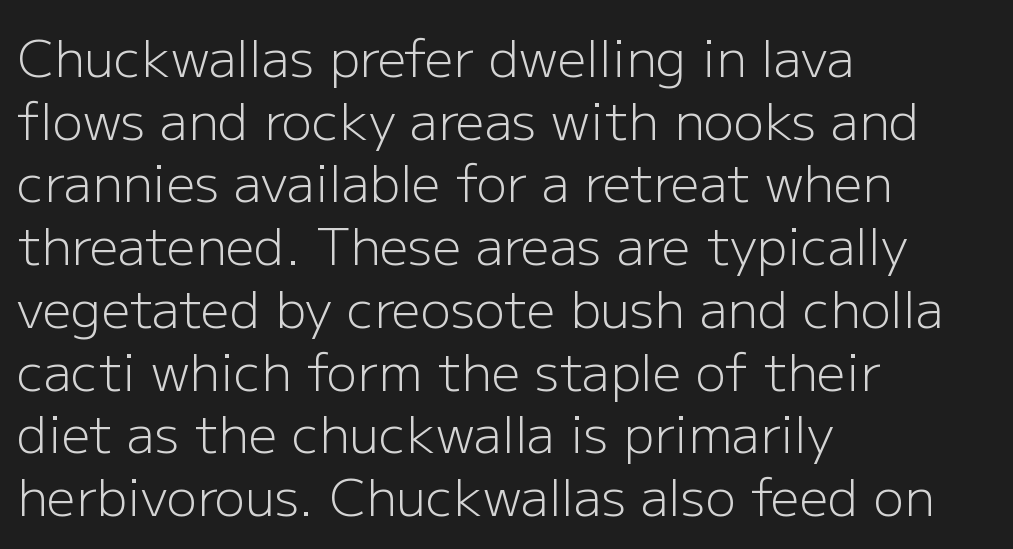
Check the space under the baseline: it is left empty. Weight class: somewhere from thin through regular. Notice how the passage keeps a crisp vertical edge on the left only. Italic: no, the glyphs are upright roman. This sample has the flowing, uneven cadence of proportional lettering.
